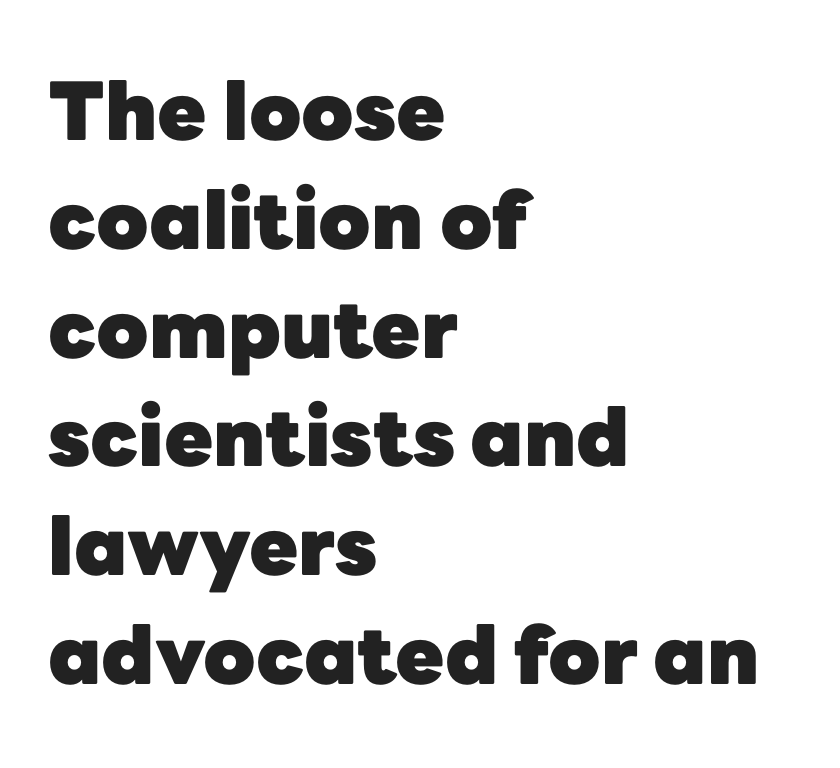
{"serif": "no", "italic": "no", "bold": "yes", "weight": "heavy", "width": "normal", "stroke_contrast": "low", "x_height": "medium", "monospaced": "no", "underline": "no", "align": "left", "line_spacing": "normal", "line_spacing_ratio": 1.36, "letter_spacing": "normal", "letter_spacing_em": 0.0, "glyph_px": 80}
